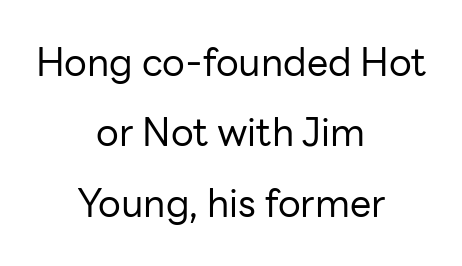
The image shows 38 px regular-weight sans-serif type, upright; set centered, line spacing 1.85x, normal letter spacing, not underlined; low stroke contrast and a medium x-height.
